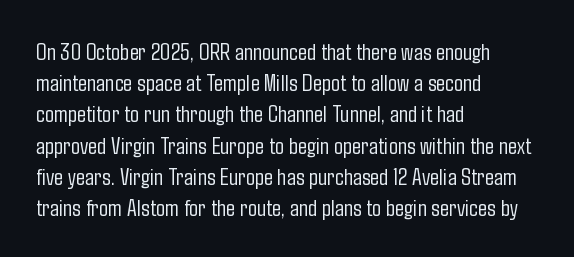
{"italic": "no", "bold": "no", "underline": "no", "align": "left", "line_spacing": "normal", "line_spacing_ratio": 1.3, "letter_spacing": "normal", "letter_spacing_em": 0.0, "glyph_px": 24}
